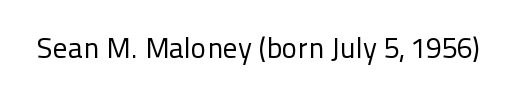
Does the lettering tilt? It doesn't — this is upright. Here the designer chose a conventional face with non-uniform glyph widths. Unmarked baselines from the first word to the last. Look at the tracking — it's just the regular setting, nothing added.
